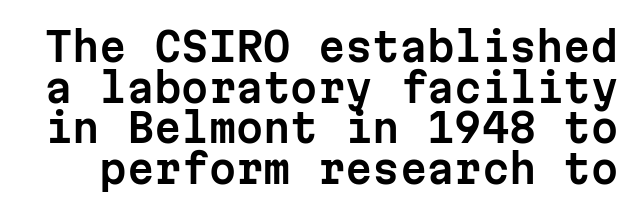
Rule under the text: the space is simply empty. Think of a typewriter: that constant character pitch is what you see here. Tracking here is standard; glyphs follow each other at the usual distance. Look at the bottom of the vertical strokes: they stop flat, with no serifs.
